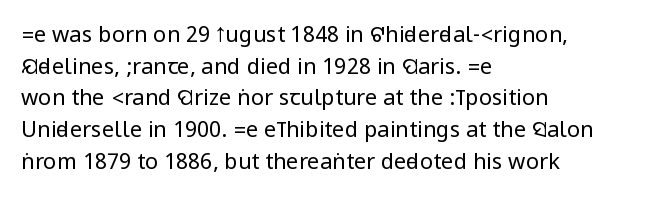
{"italic": "no", "bold": "no", "underline": "no", "align": "left", "line_spacing": "normal", "line_spacing_ratio": 1.44, "letter_spacing": "normal", "letter_spacing_em": 0.0, "glyph_px": 22}
